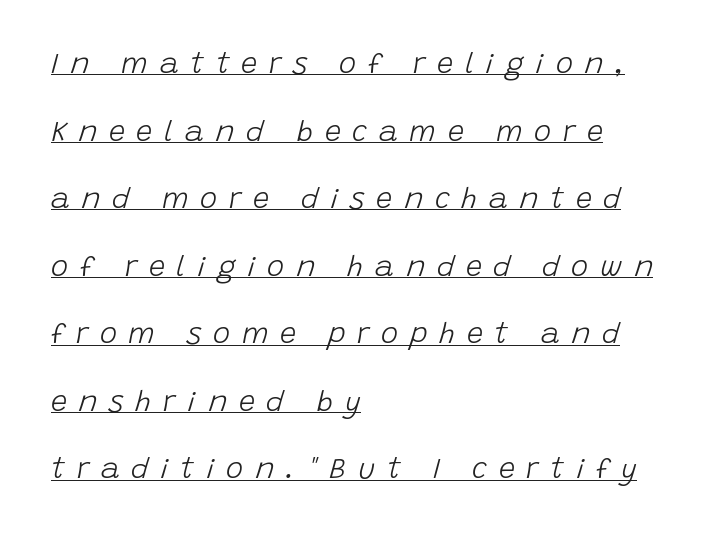
{"italic": "yes", "lean": "right", "slant_degrees": 15, "bold": "no", "weight": "light", "width": "normal", "stroke_contrast": "low", "x_height": "large", "monospaced": "no", "underline": "yes", "align": "left", "line_spacing": "loose", "line_spacing_ratio": 2.33, "letter_spacing": "wide", "letter_spacing_em": 0.4, "glyph_px": 29}
